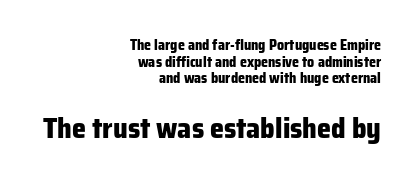
Q: Is the text bold? A: Yes.
Q: Is the text italic (slanted)? A: No, it is upright.
Q: Is the typeface a serif or a sans-serif typeface? A: Sans-serif.
Q: Is the text underlined? A: No.
Q: How is the paragraph aligned? A: Right-aligned.
Q: Is the spacing between letters normal or unusually wide? A: Normal.
Q: Which block of text is set in a larger size, the first (top) or the second (bottom)? A: The second (bottom) one.
Q: Width (condensed, normal, or wide)? A: Normal.
Q: Stroke contrast? A: Low.
Q: x-height? A: Medium.
Q: Monospaced? A: No.
